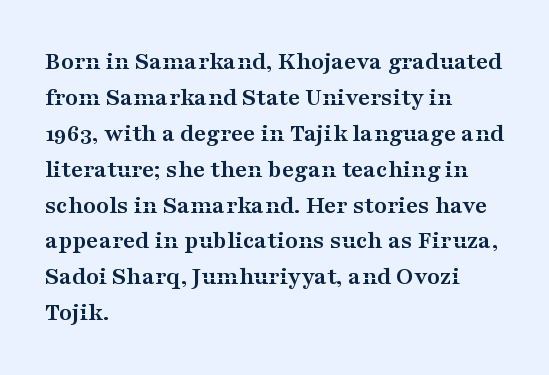
Weight: bold. Inter-character spacing is left at the font's built-in metrics. Check the space under the baseline: it is left empty. These lines sit exactly where default settings would place them. Compared with a centered layout, this one pins lines to the left instead.
